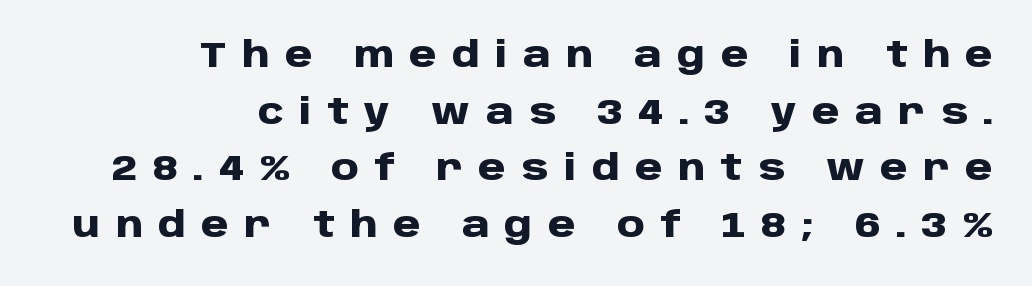
Teacher's note: observe the even right margin — that is flush-right alignment. The passage shown has open, widely tracked lettering throughout. Is this a fixed-width face? No — the glyphs have proportional, varying widths. The line-height multiplier appears to be the usual default. The passage shown is not underscored anywhere.
